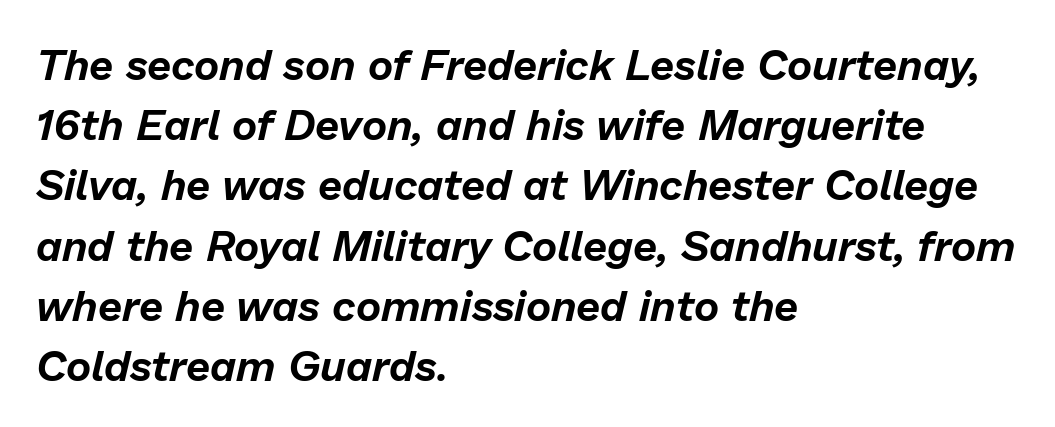
Does the copy run flush right? No — it runs flush left. Quick note: italic. There is no visible air inserted between adjacent glyphs. Whoever set this chose a conventional vertical rhythm. Rule under the text: the space is simply empty. You could not count columns in this text — the font is proportionally spaced.
